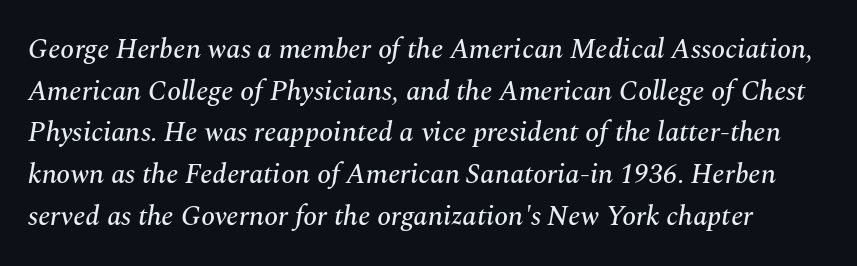
Slanted lettering throughout. Regarding serifs, this sample has them. Type without underlining. The passage shown is typed in a proportional face where columns would drift. The tracking reads as untouched default to a designer's eye.
